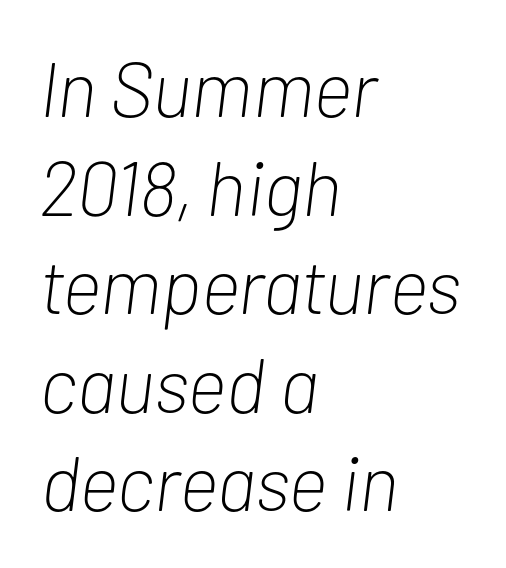
The image shows 77 px light, condensed type, italic (leaning right); set left-aligned, normal line spacing (1.28x), normal letter spacing, not underlined; low stroke contrast and a medium x-height.
